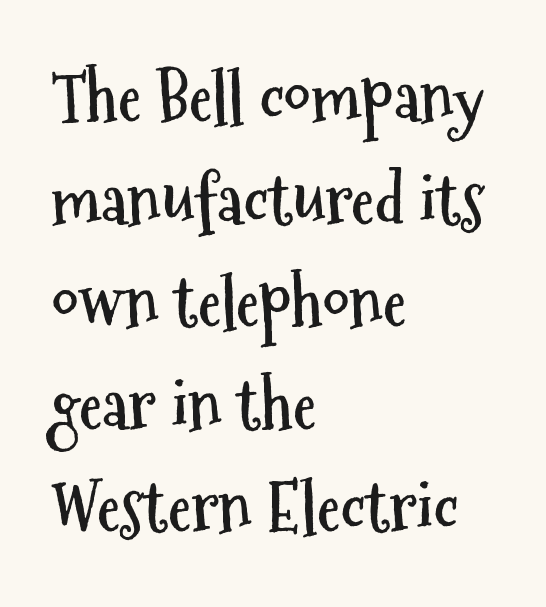
Examine the stroke ends and you'll find no serifs. On the weight axis this lands at bold, roughly 700. Layout note: lines flush left. The rows are spaced the way most documents space them. Honestly, there is no underline to notice here at all. Short note: letters normally spaced.
